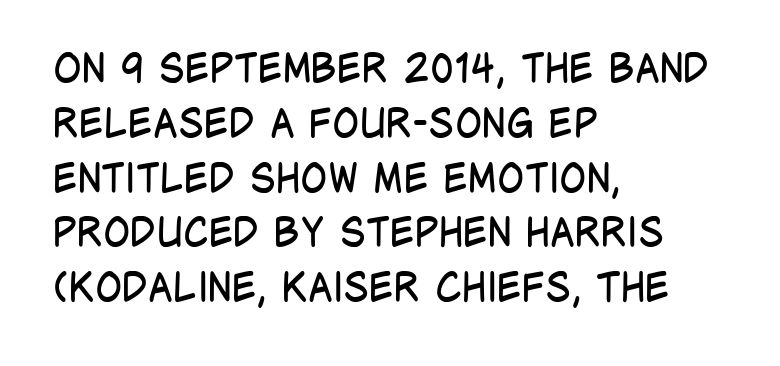
Each letter keeps its own natural width here, so spacing adapts to shape. The passage shown has conventional tracking throughout. Unlike a traditional serif, this face leaves its strokes unadorned. The designer left line spacing at the default. Ink coverage per letter is moderate at most.
